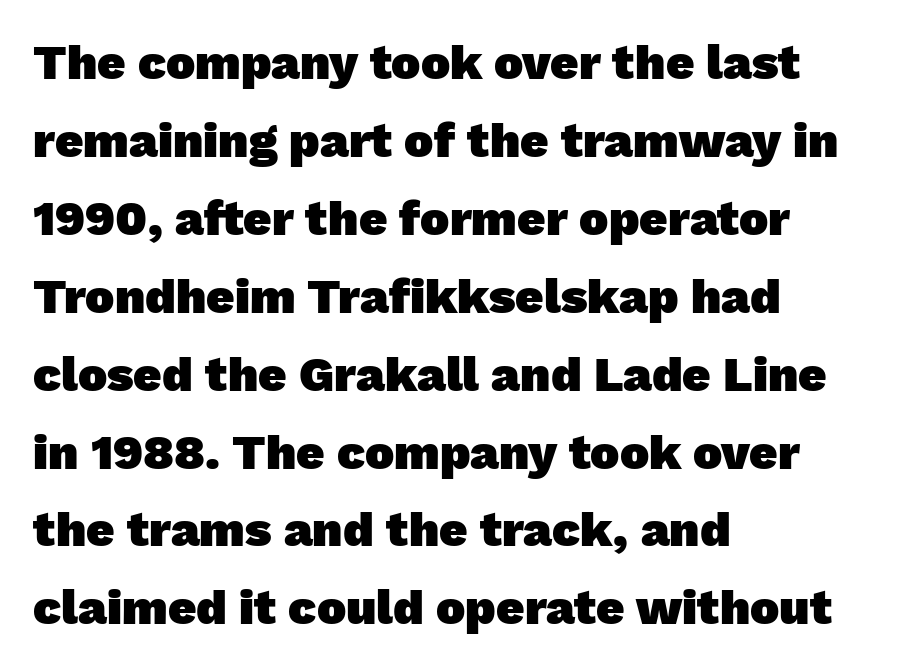
{"serif": "no", "bold": "yes", "weight": "heavy", "width": "normal", "stroke_contrast": "low", "x_height": "medium", "monospaced": "no", "underline": "no", "align": "left", "line_spacing": "normal", "line_spacing_ratio": 1.59, "letter_spacing": "normal", "letter_spacing_em": 0.0, "glyph_px": 49}
